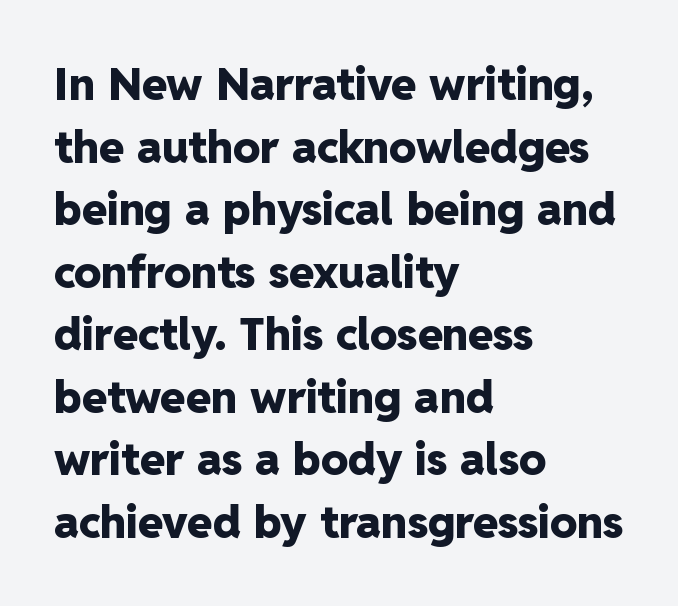
The rows are spaced the way most documents space them. Think of a printed novel: that variable character pitch is what you see here. Examine the stroke ends and you'll find no serifs. The rendering uses a bold face; every stroke is thick and dark. Vertical strokes here are truly vertical. If you drew a ruler down the left edge, every line would touch it.
